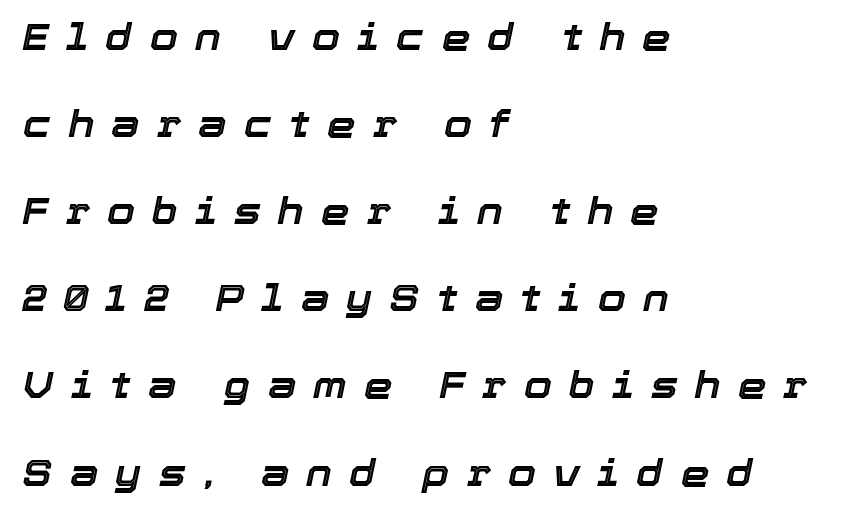
Q: Is the text italic (slanted)? A: Yes, it leans right by about 12 degrees.
Q: Is the text underlined? A: No.
Q: How is the paragraph aligned? A: Left-aligned.
Q: Is the spacing between letters normal or unusually wide? A: Unusually wide.
Q: Is the spacing between lines tight, normal or loose? A: Loose.
Q: Width (condensed, normal, or wide)? A: Normal.
Q: x-height? A: Medium.
Q: Monospaced? A: No.
